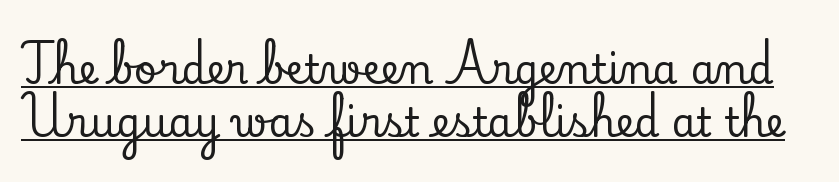
The image shows 40 px serif type, upright; set normal line spacing (1.33x), normal letter spacing, underlined; low stroke contrast and a small x-height.
